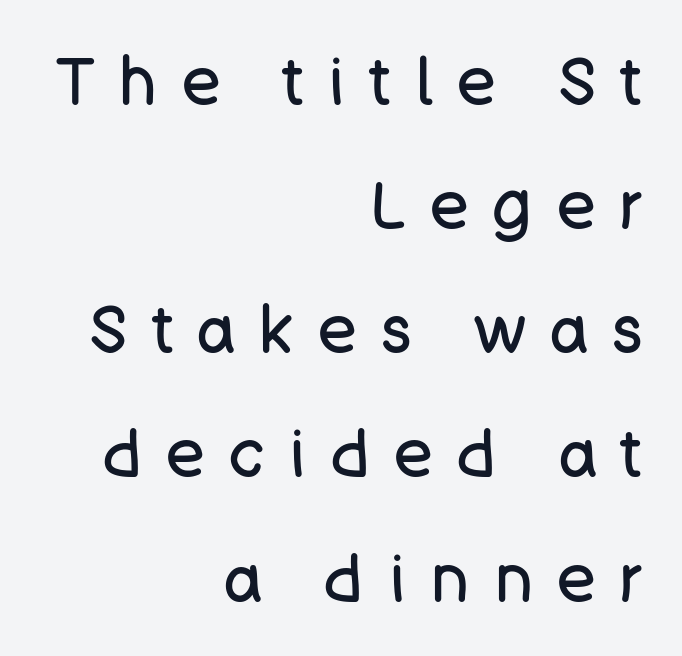
The image shows 65 px regular-weight sans-serif type, upright; set right-aligned, loose line spacing (1.91x), unusually wide letter spacing (+0.38 em), not underlined; low stroke contrast and a large x-height.
